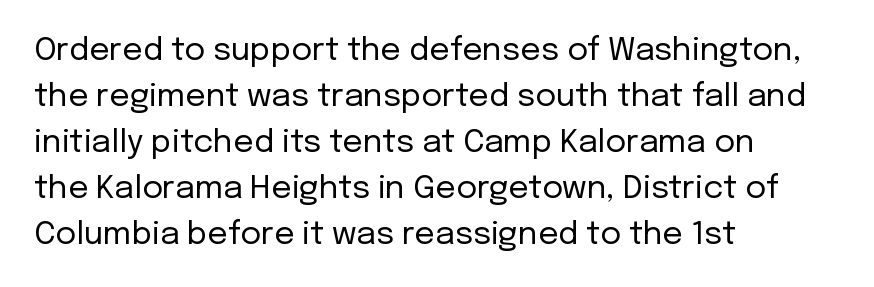
The font family rendered here belongs to the sans-serif group. Note the varied advance widths — an 'i' is clearly narrower than an 'm'. Bare-footed words on every line. The horizontal fit of the characters is conventional and even.
